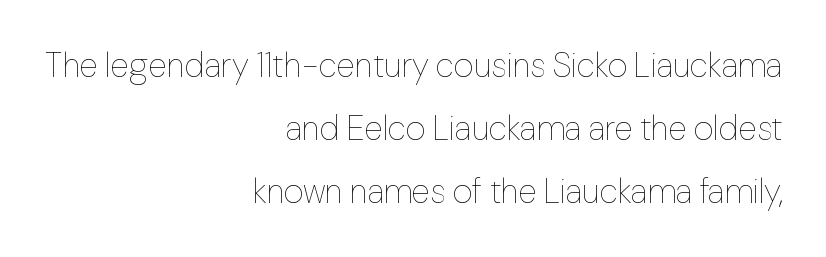
The image shows 34 px thin type, upright; set right-aligned, line spacing 1.85x, normal letter spacing, not underlined; low stroke contrast and a medium x-height.
